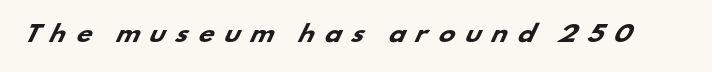
{"bold": "yes", "underline": "no", "letter_spacing": "wide", "letter_spacing_em": 0.44, "glyph_px": 22}
